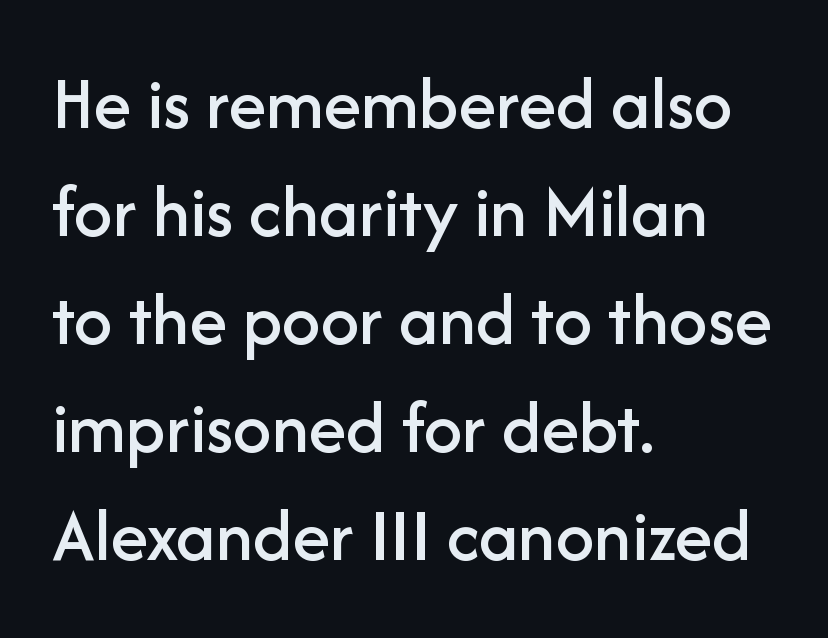
The image shows 76 px sans-serif type, upright; set left-aligned, normal line spacing (1.42x), normal letter spacing, not underlined; low stroke contrast and a medium x-height.
